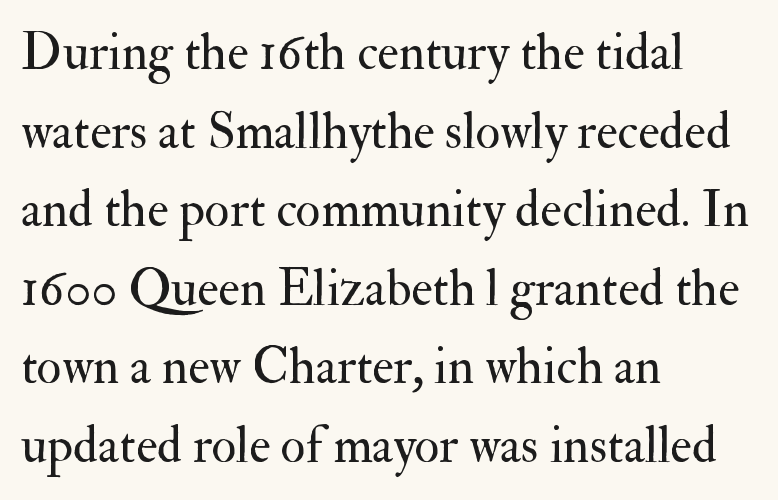
Q: Is the text bold? A: No.
Q: Is the text italic (slanted)? A: No, it is upright.
Q: Is the typeface a serif or a sans-serif typeface? A: Serif.
Q: Is the text underlined? A: No.
Q: How is the paragraph aligned? A: Left-aligned.
Q: Is the spacing between letters normal or unusually wide? A: Normal.
Q: Is the spacing between lines tight, normal or loose? A: Normal.
Q: Width (condensed, normal, or wide)? A: Normal.
Q: Stroke contrast? A: Medium.
Q: x-height? A: Small.
Q: Monospaced? A: No.
